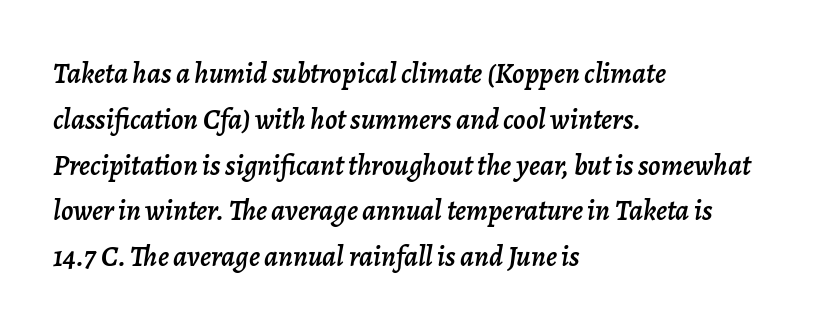
Q: Is the text italic (slanted)? A: Yes, it leans right by about 7 degrees.
Q: Is the text underlined? A: No.
Q: How is the paragraph aligned? A: Left-aligned.
Q: Is the spacing between letters normal or unusually wide? A: Normal.
Q: Is the spacing between lines tight, normal or loose? A: Normal.
Q: Width (condensed, normal, or wide)? A: Normal.
Q: Stroke contrast? A: Low.
Q: x-height? A: Medium.
Q: Monospaced? A: No.
